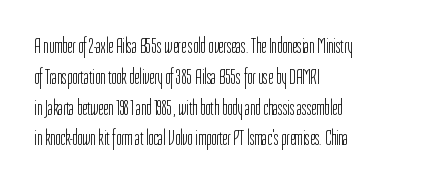
The image shows 22 px text type, upright; set left-aligned, normal line spacing (1.4x), normal letter spacing, not underlined.
